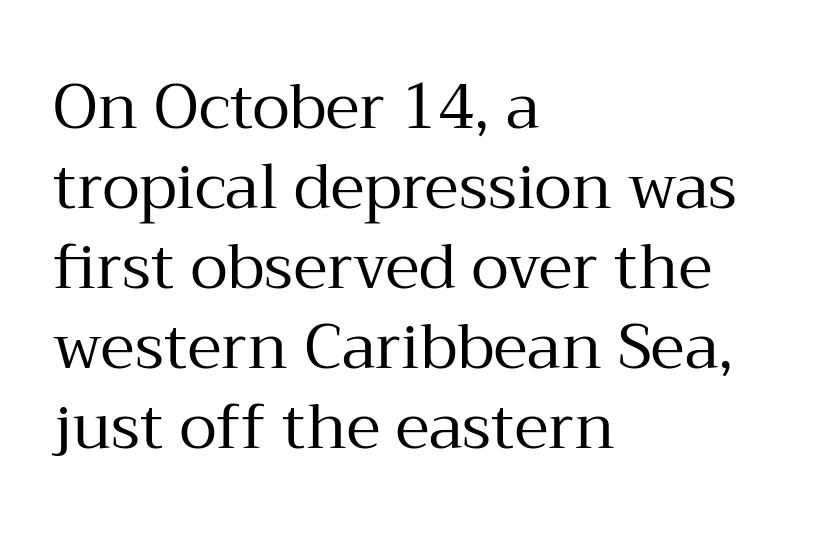
The image shows 62 px regular-weight serif type, upright; set left-aligned, normal line spacing (1.29x), normal letter spacing, not underlined; medium stroke contrast and a medium x-height.
